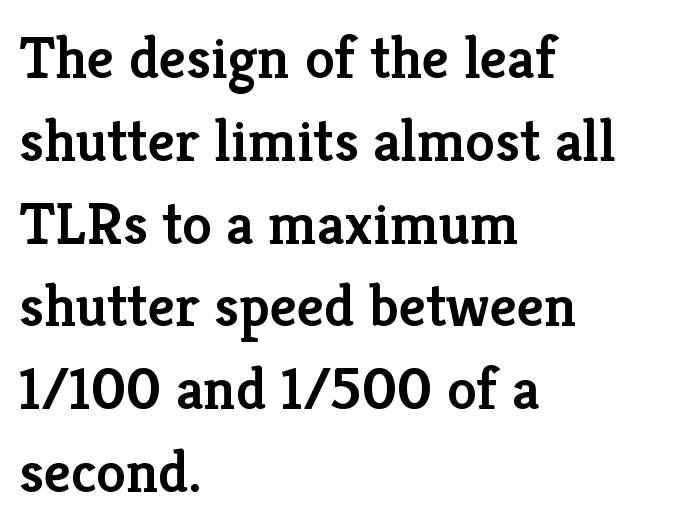
{"serif": "yes", "italic": "no", "bold": "semi", "weight": "semibold", "width": "normal", "stroke_contrast": "low", "x_height": "medium", "monospaced": "no", "underline": "no", "align": "left", "line_spacing": "normal", "line_spacing_ratio": 1.38, "letter_spacing": "normal", "letter_spacing_em": 0.0, "glyph_px": 60}
